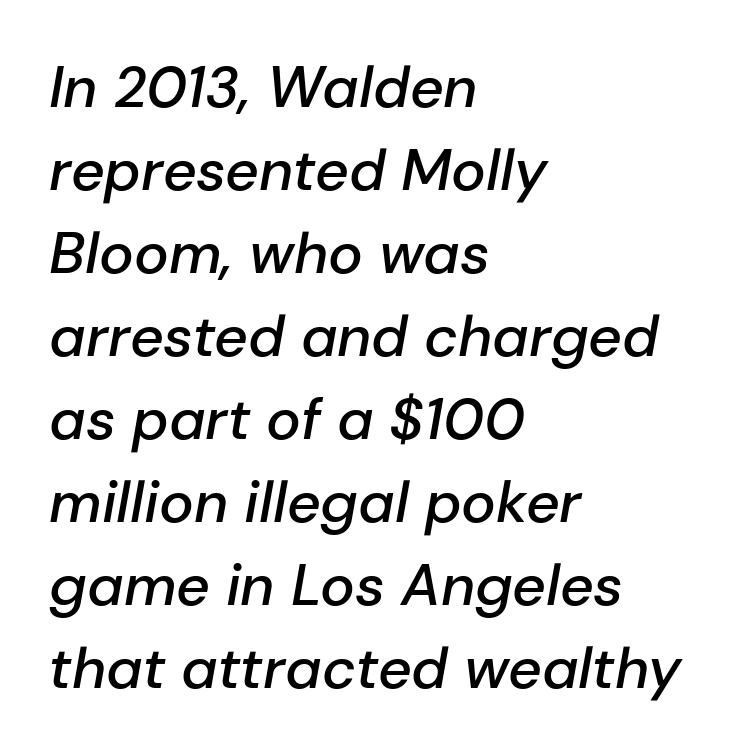
The image shows 58 px semibold type, italic (leaning right); set left-aligned, normal line spacing (1.43x), normal letter spacing, not underlined; low stroke contrast and a medium x-height.
